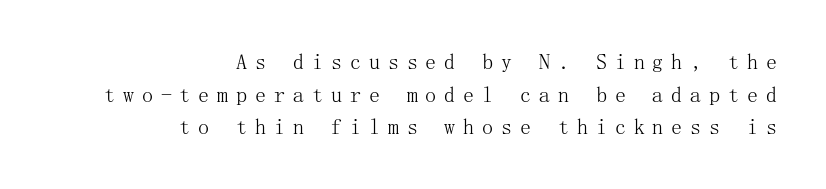
Anything drawn beneath the words? Only blank space. The rendering anchors every line to the right-hand side. Caption: face not bold, strokes unweighted. The line-height multiplier appears to be the usual default. How are the letters spaced? Widely, with obvious added tracking. Quick note: not italic, upright.
